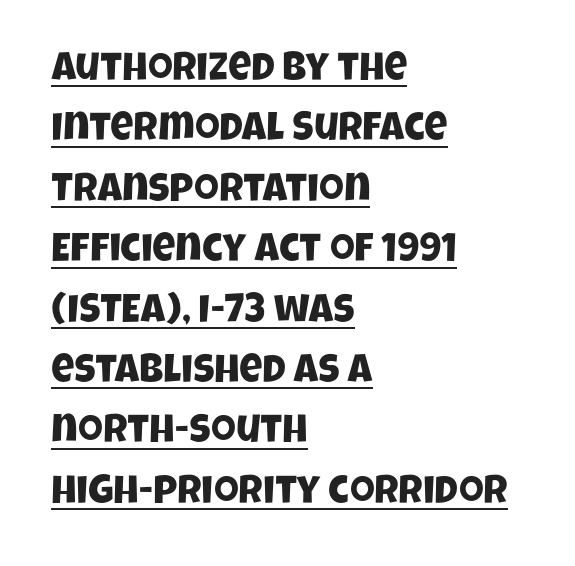
The image shows 40 px condensed sans-serif type; set left-aligned, normal line spacing (1.51x), normal letter spacing, underlined; low stroke contrast and a large x-height.
